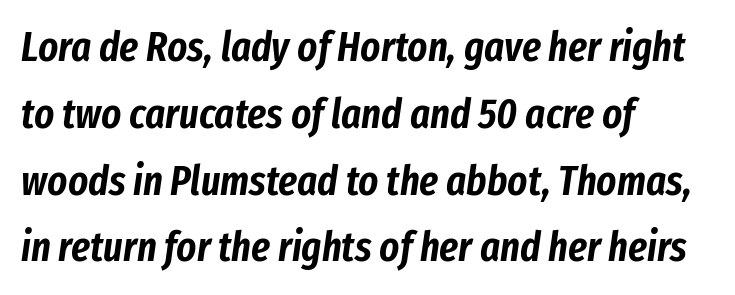
{"italic": "yes", "lean": "right", "slant_degrees": 8, "width": "condensed", "stroke_contrast": "low", "x_height": "medium", "monospaced": "no", "underline": "no", "align": "left", "line_spacing": "normal", "line_spacing_ratio": 1.59, "letter_spacing": "normal", "letter_spacing_em": 0.0, "glyph_px": 42}
